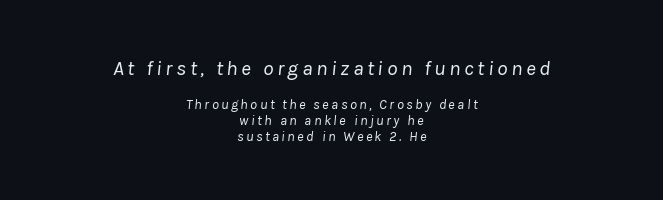
The image shows 21 px text type, italic (leaning right); set centered, tight line spacing (1.14x), not underlined; the first (top) block is 1.5x larger.
